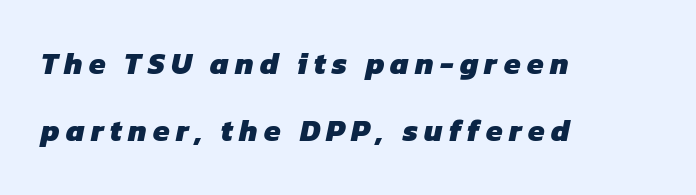
The image shows 30 px heavy sans-serif type; set left-aligned, loose line spacing (2.25x), unusually wide letter spacing (+0.21 em), not underlined; low stroke contrast and a medium x-height.
